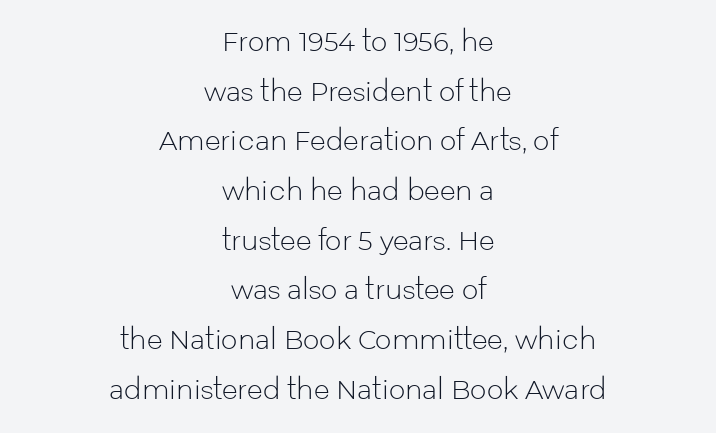
Q: Is the text bold? A: No.
Q: Is the text italic (slanted)? A: No, it is upright.
Q: Is the text underlined? A: No.
Q: How is the paragraph aligned? A: Centered.
Q: Is the spacing between letters normal or unusually wide? A: Normal.
Q: Is the spacing between lines tight, normal or loose? A: Loose.
